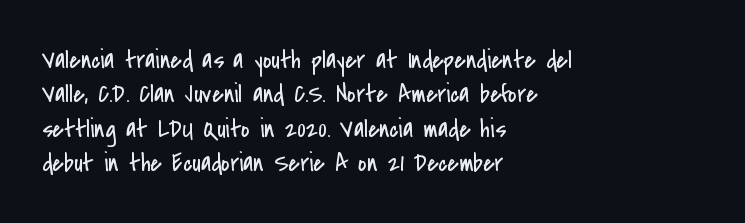
Leftover space on each line is placed entirely after the last word. Notice how the stems are strictly vertical — no italics here. The rendering uses a moderate line-height, typical for paragraphs. Underlining? Definitely not there. A light-to-regular cut is what we see here.
